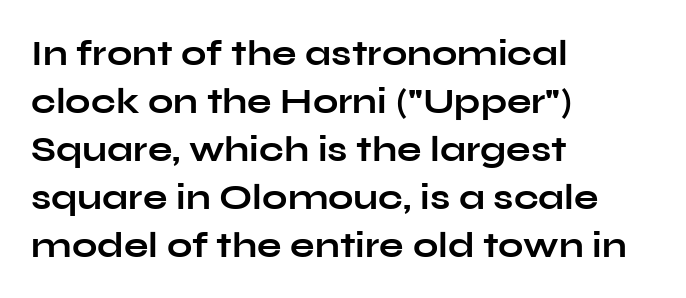
If you drew a ruler down the left edge, every line would touch it. How heavy is the stroke? Heavy — this is a bold. A typesetter would call this leading conventional body-copy spacing. The rendering keeps characters at their native spacing.
